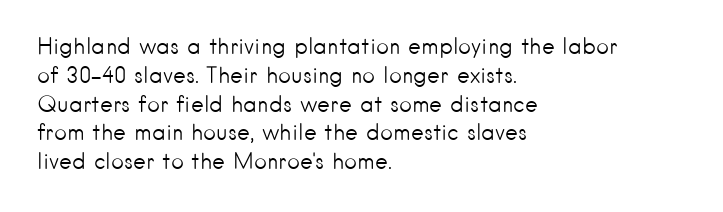
No extra ink here — the face is not bold. The ragged edge is on the right, which tells us the setting is flush left. Decoration check: the copy has no underline. Between one letter and the next there's only the usual sliver of space. No italicization has been applied; the sample stays upright. Successive baselines arrive at the customary interval.
